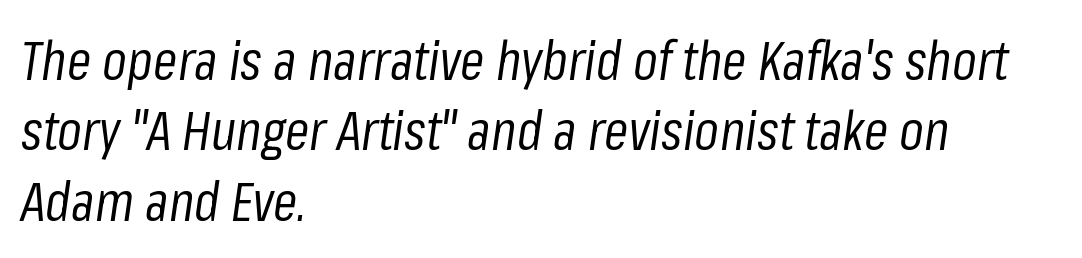
Check under the words: just untouched page. Alignment: flush left. Standard letterfit; no display-style spreading of the glyphs. It's the slanting kind of type. The space between consecutive lines is moderate.
